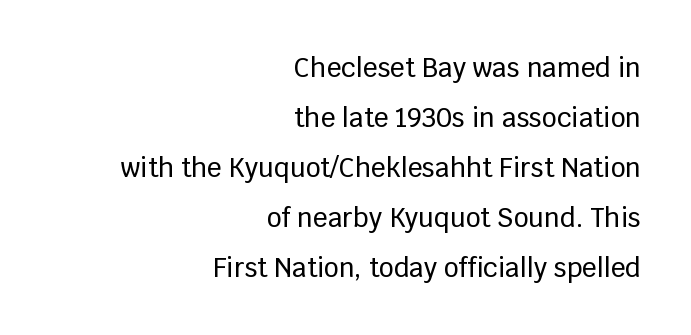
{"italic": "no", "underline": "no", "align": "right", "line_spacing": "loose", "line_spacing_ratio": 1.92, "letter_spacing": "normal", "letter_spacing_em": 0.0, "glyph_px": 26}
